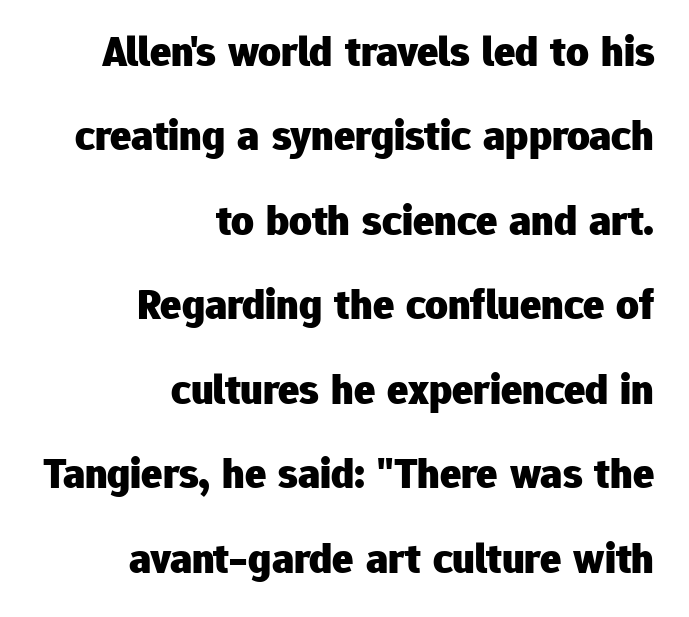
The image shows 44 px heavy sans-serif type, upright; set right-aligned, loose line spacing (1.92x), normal letter spacing, not underlined; low stroke contrast and a medium x-height.
